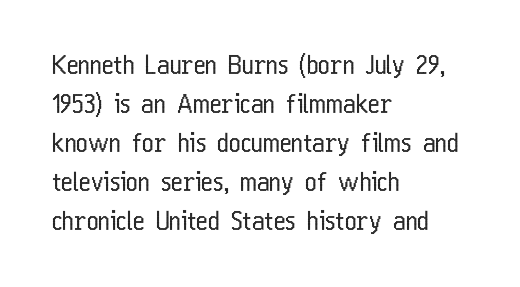
{"italic": "no", "bold": "no", "underline": "no", "align": "left", "line_spacing": "normal", "line_spacing_ratio": 1.56, "letter_spacing": "normal", "letter_spacing_em": 0.0, "glyph_px": 25}
